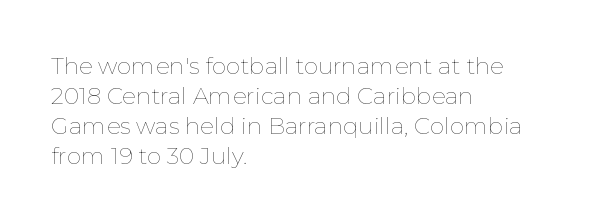
Teacher's note: observe the even left margin — that is flush-left alignment. Does extra space separate the letters? No, they use regular spacing. In terms of posture, this sample is upright. The glyphs are unaccompanied by any horizontal stroke below them. The lines sit at an ordinary, default distance from one another.
